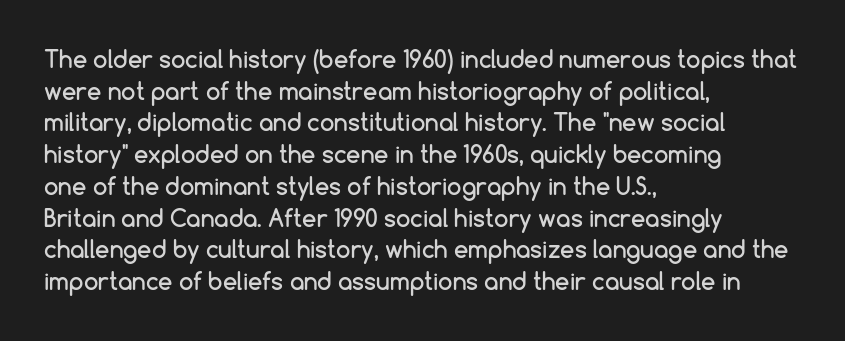
Q: Is the text italic (slanted)? A: No, it is upright.
Q: Is the text underlined? A: No.
Q: How is the paragraph aligned? A: Left-aligned.
Q: Is the spacing between letters normal or unusually wide? A: Normal.
Q: Is the spacing between lines tight, normal or loose? A: Normal.
